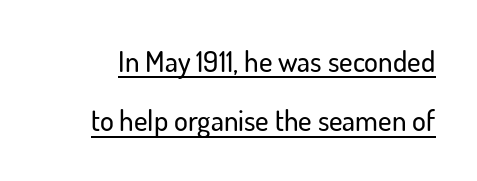
You could call the tracking neutral — neither tight nor loose. The face used here is proportionally spaced, like ordinary book or web type. This rendering employs a face without finishing strokes, i.e., a sans-serif. A typesetter would call this leading open, well beyond the default. The lettering stays uniformly vertical, giving the passage a roman look. This sample carries an underscore along the baseline area.
